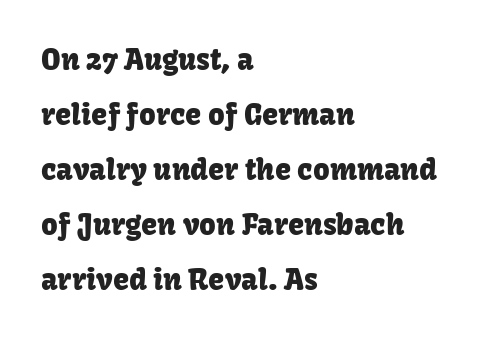
{"serif": "no", "italic": "no", "width": "normal", "stroke_contrast": "low", "x_height": "medium", "monospaced": "no", "underline": "no", "align": "left", "line_spacing": "loose", "line_spacing_ratio": 1.9, "letter_spacing": "normal", "letter_spacing_em": 0.0, "glyph_px": 29}
